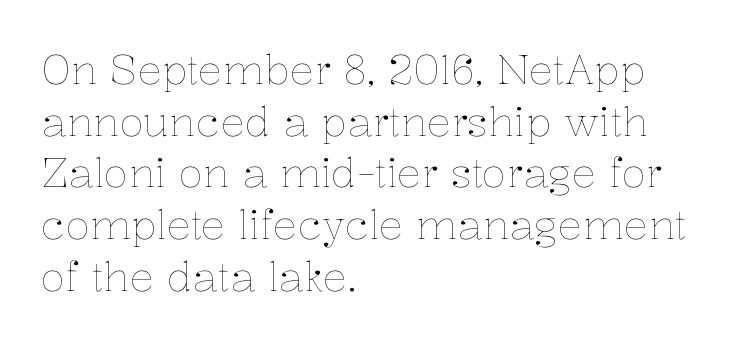
This sample uses an upright cut, with every glyph sitting square on the baseline. If you measured baseline to baseline, you'd find a middling distance. The rendering uses natural spacing where letterforms have individual widths. The letterforms sit shoulder to shoulder at normal distance. Weight: regular or lighter.
